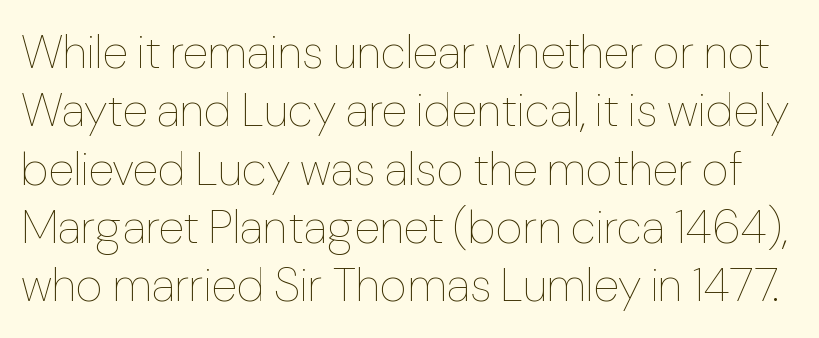
Q: Is the text bold? A: No.
Q: Is the text italic (slanted)? A: No, it is upright.
Q: Is the text underlined? A: No.
Q: Is the spacing between letters normal or unusually wide? A: Normal.
Q: Width (condensed, normal, or wide)? A: Normal.
Q: Stroke contrast? A: Low.
Q: x-height? A: Medium.
Q: Monospaced? A: No.
